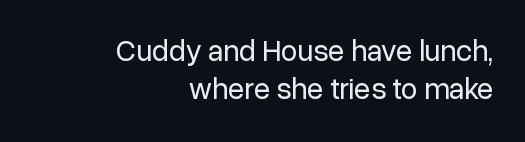
Q: Is the text bold? A: No.
Q: Is the text italic (slanted)? A: No, it is upright.
Q: Is the typeface a serif or a sans-serif typeface? A: Sans-serif.
Q: Is the text underlined? A: No.
Q: How is the paragraph aligned? A: Right-aligned.
Q: Is the spacing between letters normal or unusually wide? A: Normal.
Q: Is the spacing between lines tight, normal or loose? A: Normal.
Q: Width (condensed, normal, or wide)? A: Normal.
Q: Stroke contrast? A: Low.
Q: x-height? A: Medium.
Q: Monospaced? A: No.
